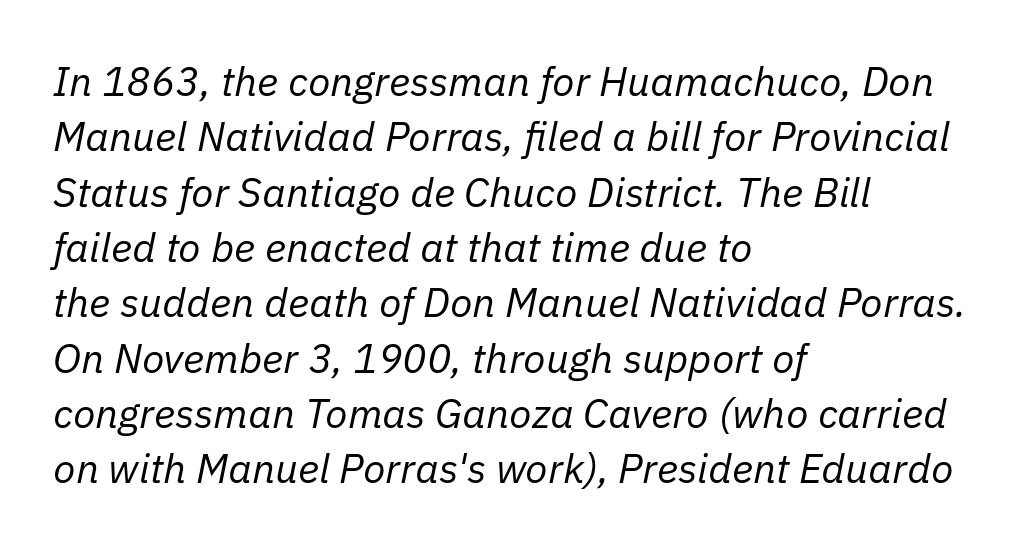
Does extra space separate the letters? No, they use regular spacing. The letters advance in unequal steps, a hallmark of proportional type. A typesetter would call this leading conventional body-copy spacing. The zone under the glyphs is completely vacant. The whole block is typeset with a tilt.
